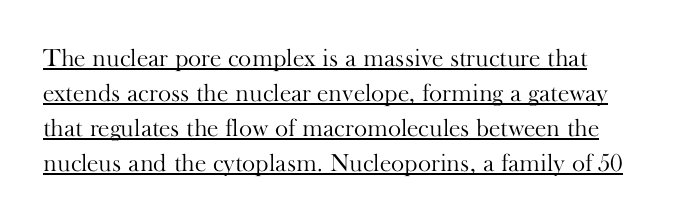
The image shows 25 px text type, upright; set normal line spacing (1.4x), normal letter spacing, underlined.
